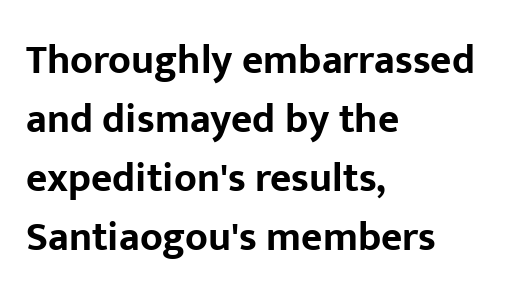
The image shows 41 px bold sans-serif type, upright; set left-aligned, normal line spacing (1.44x), normal letter spacing, not underlined; low stroke contrast and a medium x-height.
